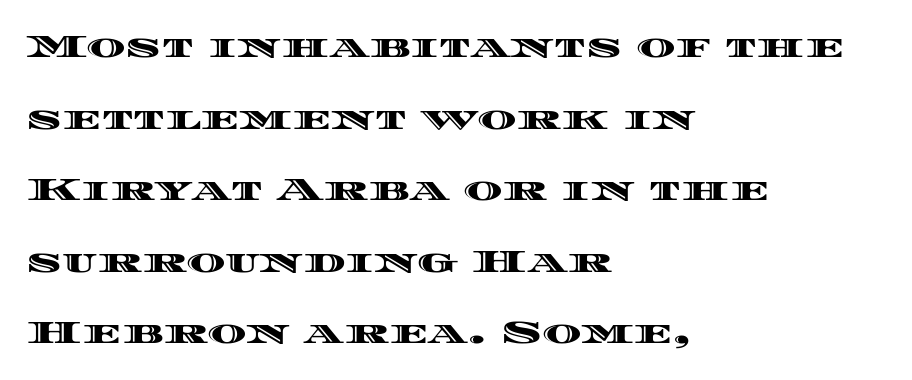
One glance says open: line gaps are wider than usual. Every row of glyphs begins at an identical x-position on the left. No word sits above an underline. Designer's note — italics off, roman on.
